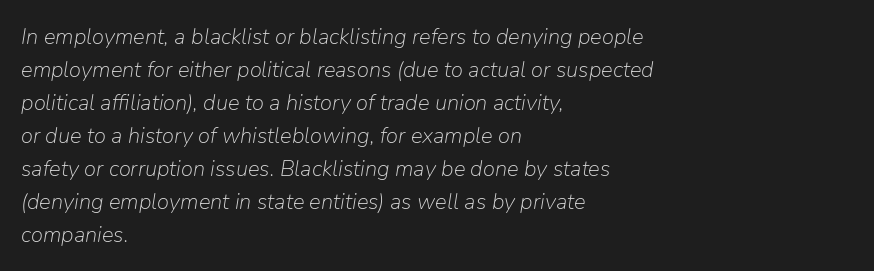
The image shows 22 px text type, italic (leaning right); set left-aligned, normal line spacing (1.5x), normal letter spacing, not underlined.
